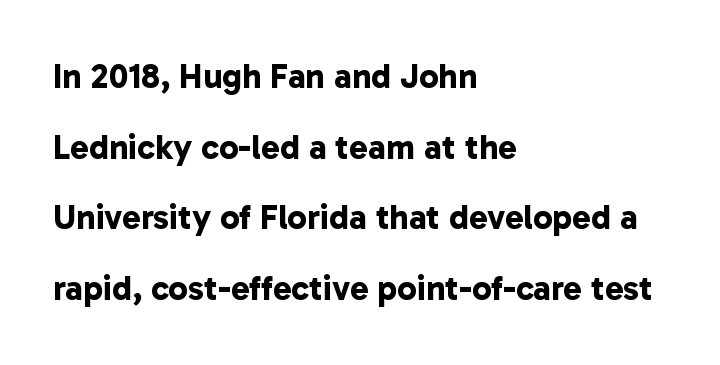
{"serif": "no", "bold": "yes", "weight": "bold", "width": "normal", "stroke_contrast": "low", "x_height": "medium", "monospaced": "no", "underline": "no", "align": "left", "line_spacing": "loose", "line_spacing_ratio": 2.02, "letter_spacing": "normal", "letter_spacing_em": 0.0, "glyph_px": 35}
